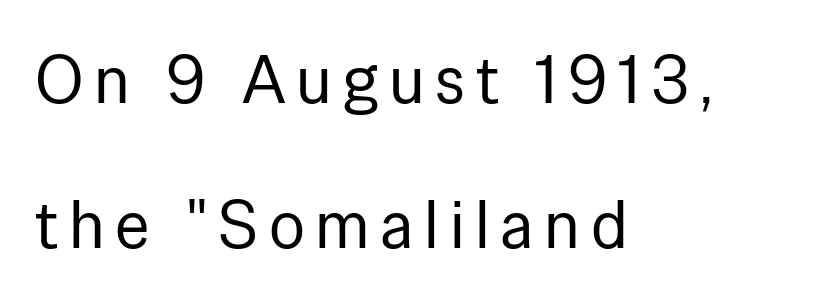
Vertically, the passage feels expansive, rows floating well apart. Plain, unruled lines of type. Is the block centered? No — it sits flush against the left margin. Is this a heavy cut? Hardly; it is regular or lighter. This sample has the flowing, uneven cadence of proportional lettering. The face used here is a sans, in the tradition of grotesques and geometrics.
